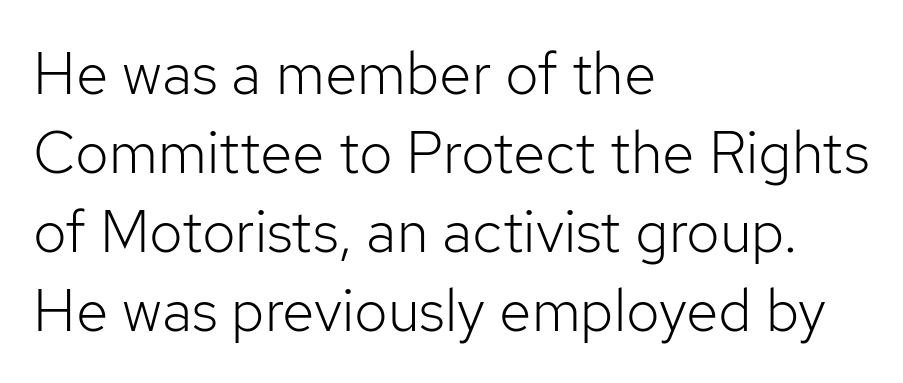
These lines are rendered in a variable-pitch font. Nobody touched the tracking dial on this one. A roman cut, with each character standing at attention. On a weight scale, this lands at 450 or below.
